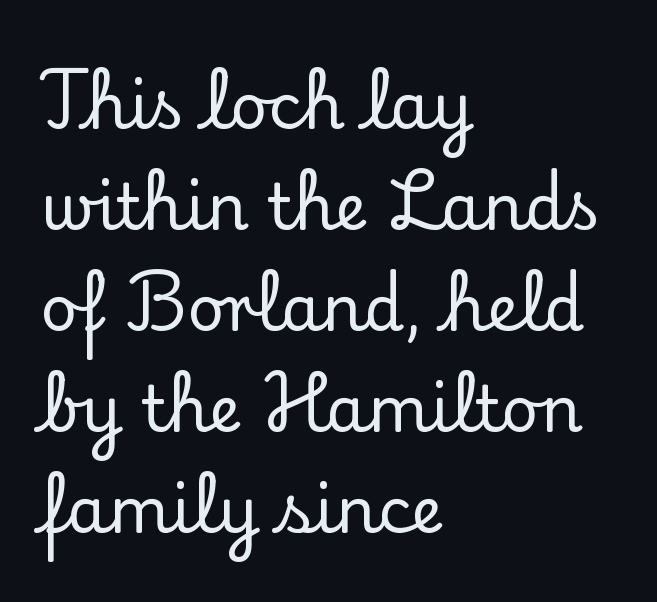
Q: Is the text italic (slanted)? A: No, it is upright.
Q: Is the typeface a serif or a sans-serif typeface? A: Serif.
Q: Is the text underlined? A: No.
Q: How is the paragraph aligned? A: Left-aligned.
Q: Is the spacing between letters normal or unusually wide? A: Normal.
Q: Is the spacing between lines tight, normal or loose? A: Normal.
Q: Width (condensed, normal, or wide)? A: Normal.
Q: Stroke contrast? A: Low.
Q: x-height? A: Small.
Q: Monospaced? A: No.
